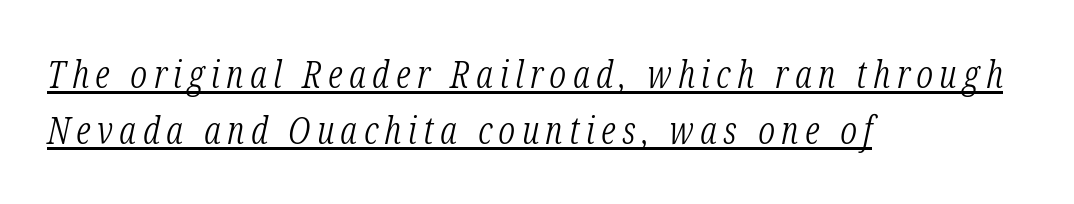
The image shows 38 px light, condensed serif type, italic (leaning right); set left-aligned, normal line spacing (1.48x), underlined; low stroke contrast and a medium x-height.
